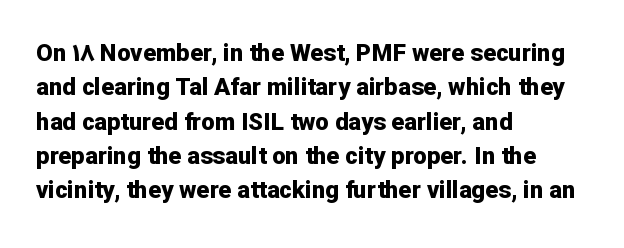
{"italic": "no", "bold": "yes", "underline": "no", "align": "left", "line_spacing": "normal", "line_spacing_ratio": 1.43, "letter_spacing": "normal", "letter_spacing_em": 0.0, "glyph_px": 24}
